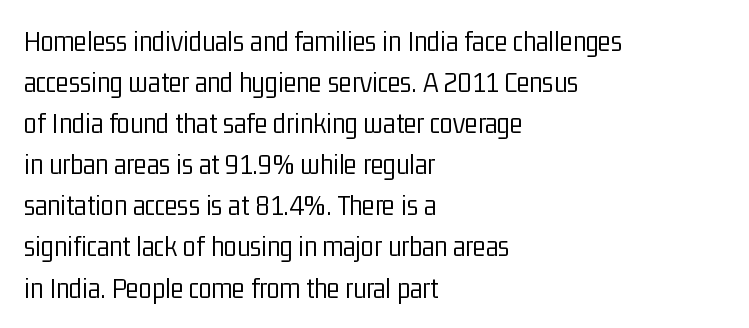
{"serif": "no", "italic": "no", "bold": "no", "weight": "light", "width": "condensed", "stroke_contrast": "low", "x_height": "medium", "monospaced": "no", "underline": "no", "align": "left", "line_spacing": "normal", "line_spacing_ratio": 1.37, "letter_spacing": "normal", "letter_spacing_em": 0.0, "glyph_px": 30}
